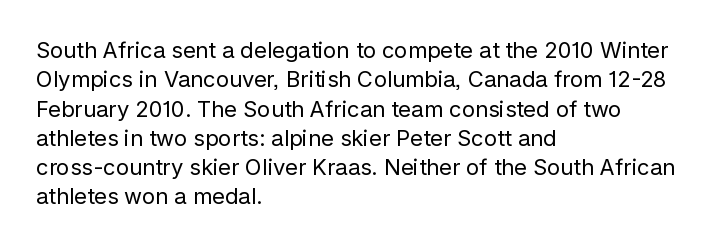
The image shows 22 px text type, upright; set left-aligned, normal line spacing (1.33x), normal letter spacing, not underlined.
